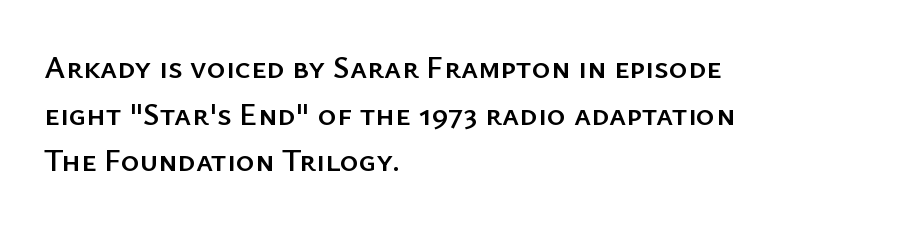
Whoever set this chose a conventional vertical rhythm. The rendering anchors every line to the left-hand side. A typesetter would label this face a sans. A typesetter would call this proportional, since set widths differ per character. You can tell it's not italic because the verticals are truly vertical. Plain, unruled lines of type.
